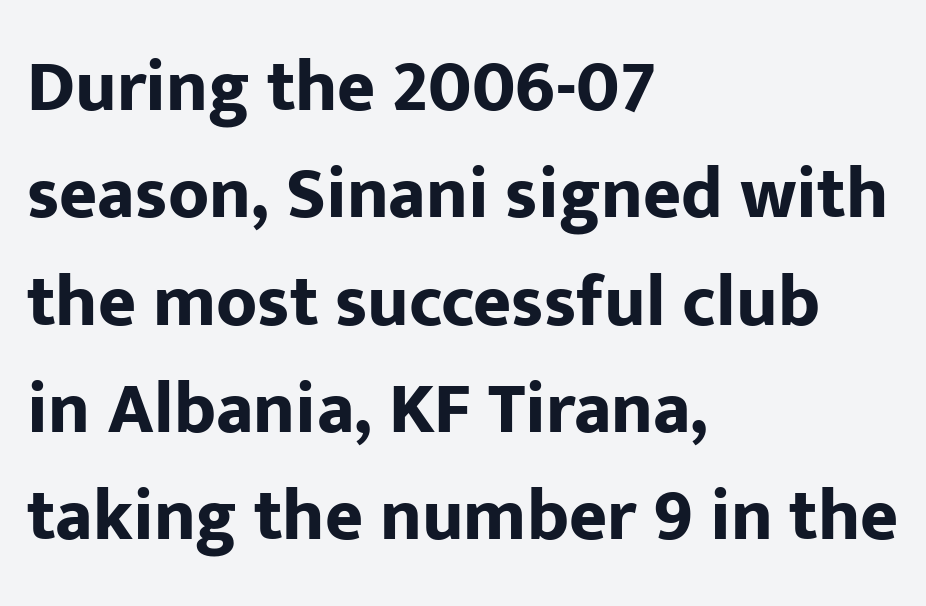
Q: Is the text bold? A: Yes.
Q: Is the text italic (slanted)? A: No, it is upright.
Q: Is the typeface a serif or a sans-serif typeface? A: Sans-serif.
Q: Is the text underlined? A: No.
Q: How is the paragraph aligned? A: Left-aligned.
Q: Is the spacing between letters normal or unusually wide? A: Normal.
Q: Is the spacing between lines tight, normal or loose? A: Normal.
Q: Width (condensed, normal, or wide)? A: Normal.
Q: Stroke contrast? A: Low.
Q: x-height? A: Medium.
Q: Monospaced? A: No.
